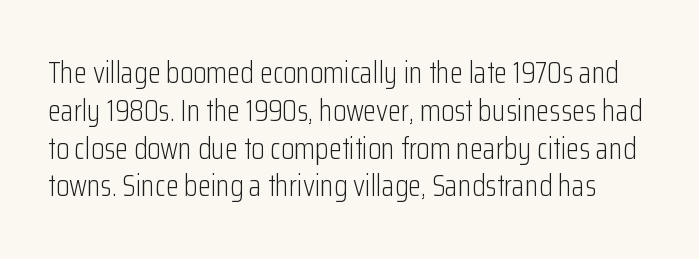
The image shows 30 px light, condensed sans-serif type, upright; set normal line spacing (1.26x), normal letter spacing, not underlined; low stroke contrast and a medium x-height.
